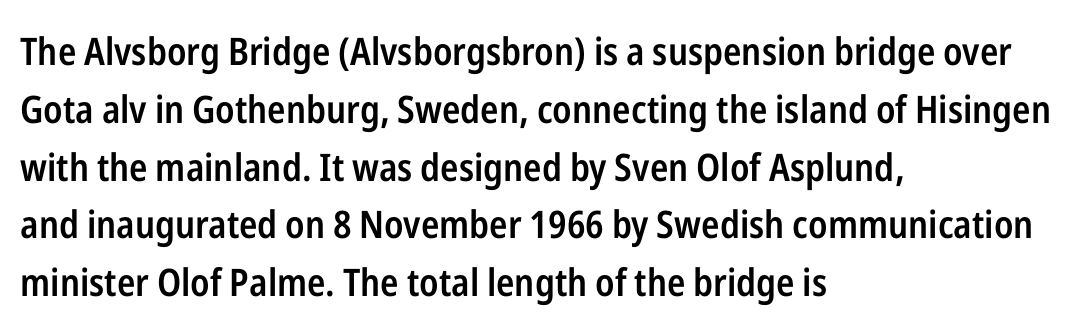
The image shows 38 px semibold, condensed sans-serif type, upright; set left-aligned, normal line spacing (1.52x), normal letter spacing, not underlined; low stroke contrast and a medium x-height.
